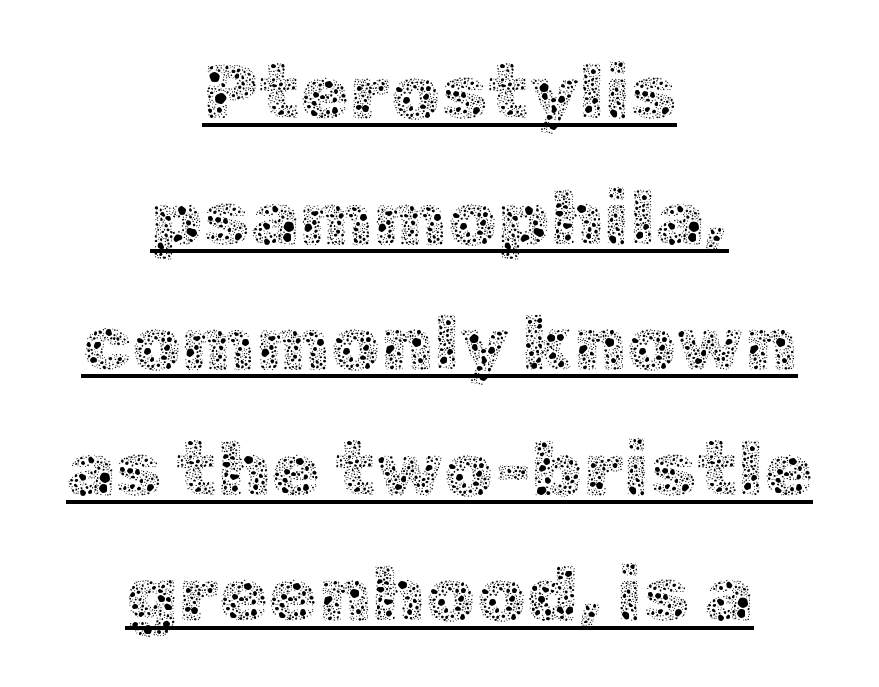
The image shows 79 px thin type, upright; set centered, normal line spacing (1.59x), normal letter spacing, underlined; a medium x-height.
